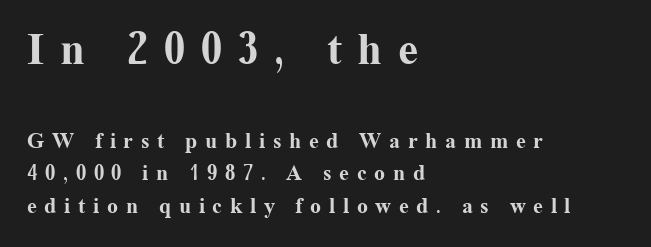
The horizontal fit of the characters is loose and conspicuously gappy. These lines were composed using upright roman letters. Decoration check: the copy has no underline. Leftover space on each line is placed entirely after the last word. How would I describe the line gaps? Plain and ordinary. A dark, heavy texture on the line: the type is bold.
